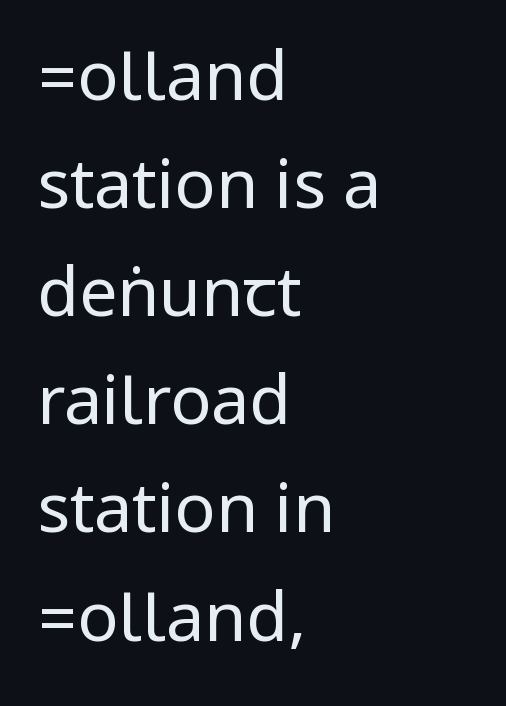
Q: Is the text bold? A: No.
Q: Is the text italic (slanted)? A: No, it is upright.
Q: Is the typeface a serif or a sans-serif typeface? A: Sans-serif.
Q: Is the text underlined? A: No.
Q: How is the paragraph aligned? A: Left-aligned.
Q: Is the spacing between letters normal or unusually wide? A: Normal.
Q: Is the spacing between lines tight, normal or loose? A: Normal.
Q: Width (condensed, normal, or wide)? A: Condensed.
Q: Stroke contrast? A: Low.
